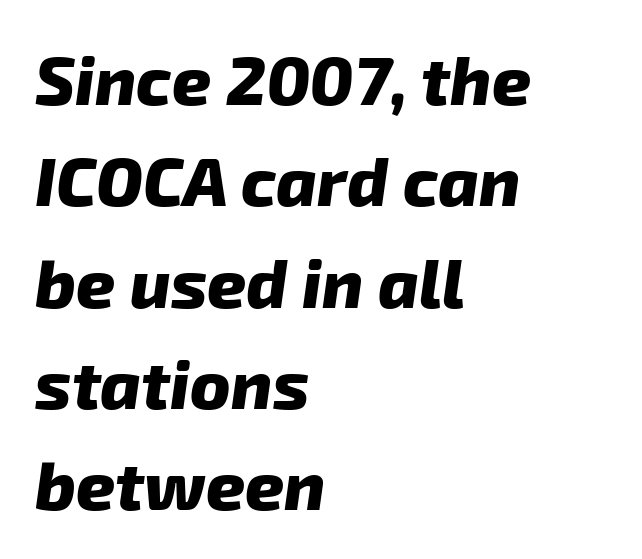
Rows of type keep a routine distance in the vertical direction. You can tell from the bare stems that sans-serif type was used. Alignment: flush left. This is heavy type, rendered in bold.
